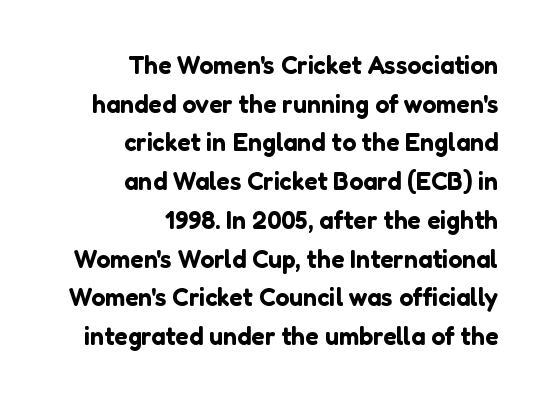
The image shows 25 px text type, upright; set right-aligned, normal line spacing (1.55x), normal letter spacing, not underlined.
